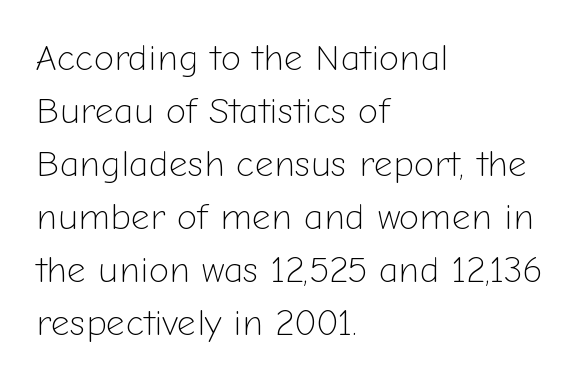
{"serif": "no", "italic": "no", "bold": "no", "weight": "light", "width": "normal", "stroke_contrast": "low", "x_height": "medium", "monospaced": "no", "underline": "no", "align": "left", "line_spacing": "normal", "line_spacing_ratio": 1.43, "letter_spacing": "normal", "letter_spacing_em": 0.0, "glyph_px": 37}
